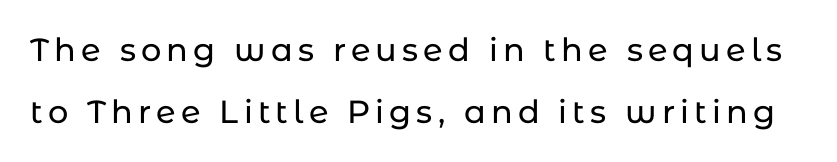
{"serif": "no", "italic": "no", "width": "normal", "stroke_contrast": "low", "x_height": "medium", "monospaced": "no", "underline": "no", "line_spacing": "loose", "line_spacing_ratio": 1.93, "glyph_px": 32}
